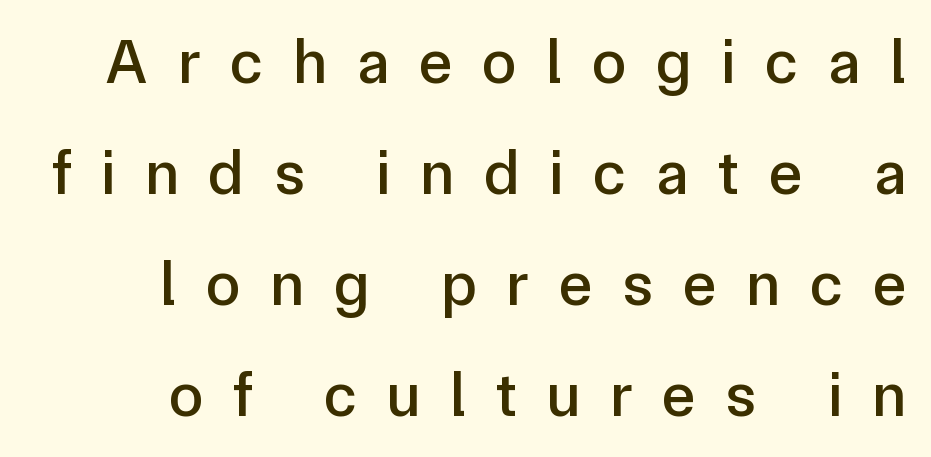
Look at the bottom of the vertical strokes: they stop flat, with no serifs. Vertical strokes here are truly vertical. The lines are quadded right. Each word looks stretched out because of the extra space between its letters. A typesetter would call this proportional, since set widths differ per character.
